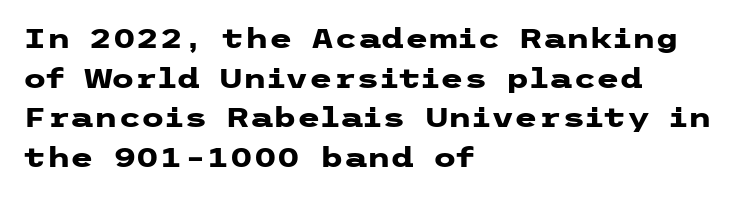
Q: Is the text bold? A: Yes.
Q: Is the text italic (slanted)? A: No, it is upright.
Q: Is the text underlined? A: No.
Q: How is the paragraph aligned? A: Left-aligned.
Q: Is the spacing between letters normal or unusually wide? A: Normal.
Q: Is the spacing between lines tight, normal or loose? A: Normal.
